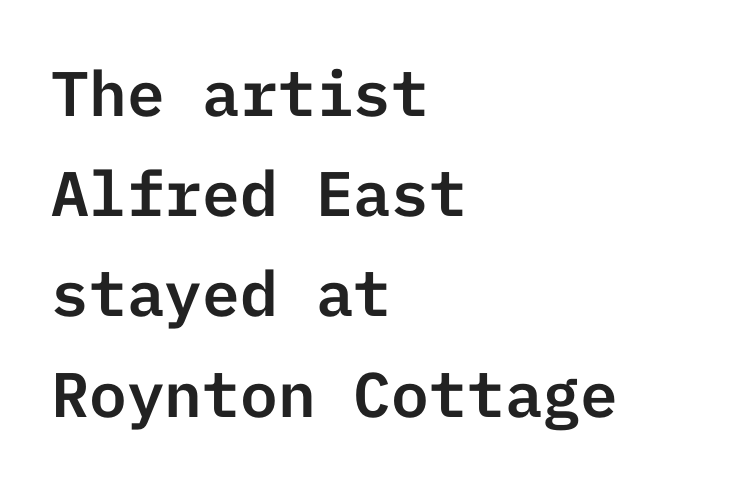
Line beginnings align vertically; line endings do not. Short note: letters normally spaced. Ascenders rise straight up at ninety degrees. The glyphs in this specimen are sans serif. Check the space under the baseline: it is left empty.
